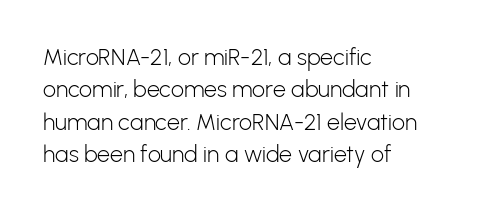
{"italic": "no", "bold": "no", "underline": "no", "align": "left", "line_spacing": "normal", "line_spacing_ratio": 1.41, "letter_spacing": "normal", "letter_spacing_em": 0.0, "glyph_px": 23}
